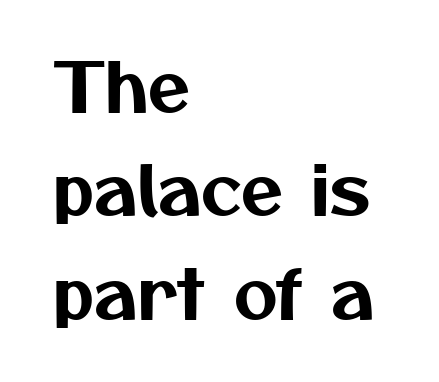
{"serif": "no", "width": "normal", "stroke_contrast": "medium", "x_height": "medium", "monospaced": "no", "underline": "no", "align": "left", "line_spacing": "normal", "line_spacing_ratio": 1.52, "letter_spacing": "normal", "letter_spacing_em": 0.0, "glyph_px": 68}
